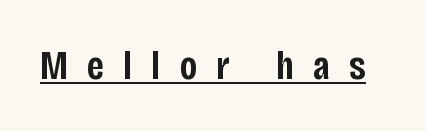
I'd describe the lettering as semibold — firm but not a full bold. A typesetter would call this proportional, since set widths differ per character. These lines are composed in type without serifs. Looks like someone drew a line under every word here.
